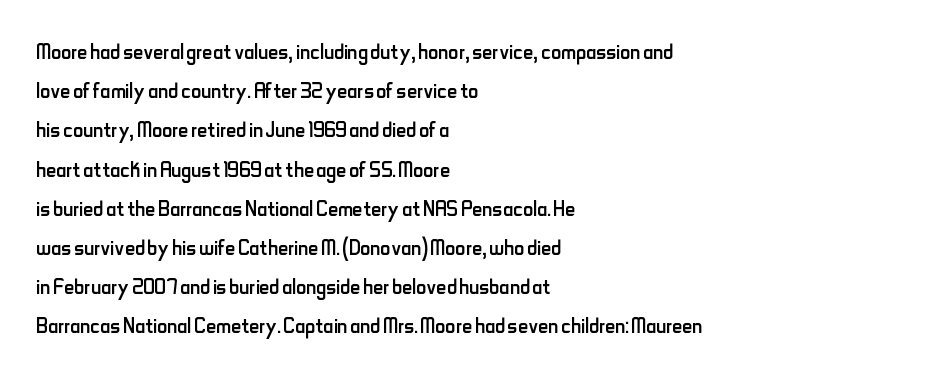
The image shows 28 px regular-weight, condensed sans-serif type, upright; set left-aligned, normal line spacing (1.4x), normal letter spacing, not underlined; low stroke contrast and a small x-height.
